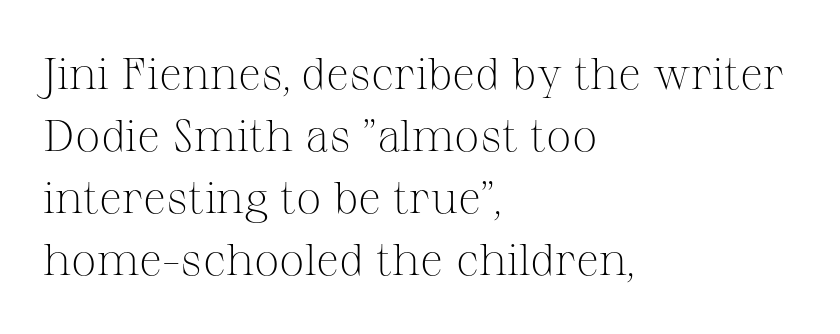
Q: Is the text bold? A: No.
Q: Is the text italic (slanted)? A: No, it is upright.
Q: Is the typeface a serif or a sans-serif typeface? A: Serif.
Q: Is the text underlined? A: No.
Q: How is the paragraph aligned? A: Left-aligned.
Q: Is the spacing between letters normal or unusually wide? A: Normal.
Q: Is the spacing between lines tight, normal or loose? A: Normal.
Q: Width (condensed, normal, or wide)? A: Normal.
Q: Stroke contrast? A: Medium.
Q: x-height? A: Medium.
Q: Monospaced? A: No.
